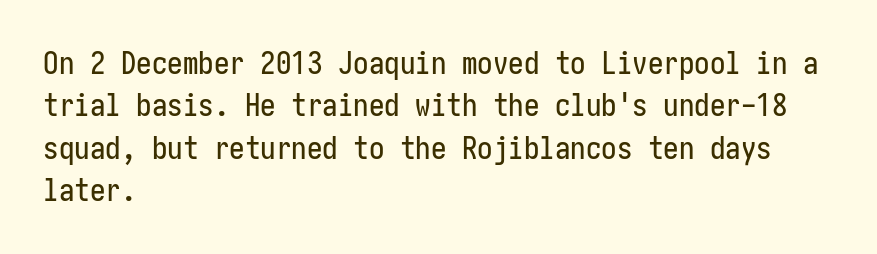
{"serif": "no", "italic": "no", "width": "condensed", "stroke_contrast": "low", "x_height": "medium", "underline": "no", "align": "left", "line_spacing": "normal", "line_spacing_ratio": 1.37, "letter_spacing": "normal", "letter_spacing_em": 0.0, "glyph_px": 31}
